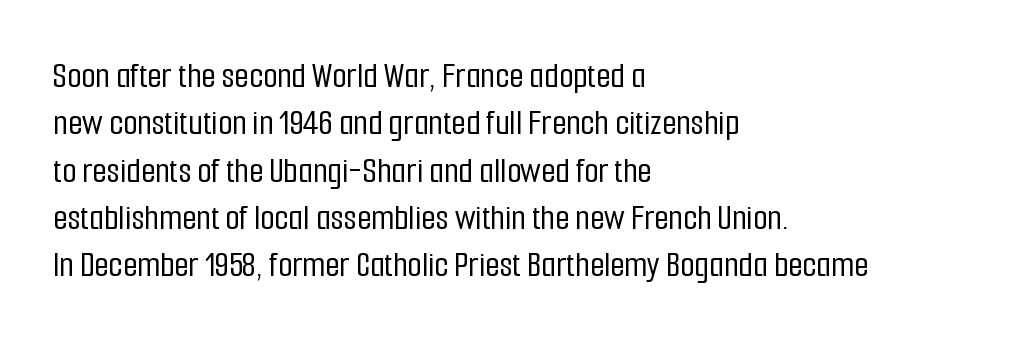
The image shows 37 px condensed sans-serif type, upright; set left-aligned, normal line spacing (1.28x), normal letter spacing, not underlined; low stroke contrast and a medium x-height.
